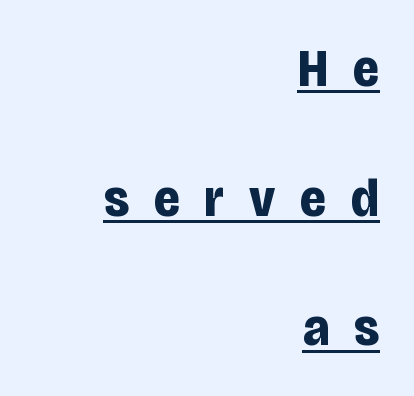
The image shows 54 px bold, condensed sans-serif type, upright; set right-aligned, loose line spacing (2.4x), unusually wide letter spacing (+0.46 em), underlined; low stroke contrast and a large x-height.
